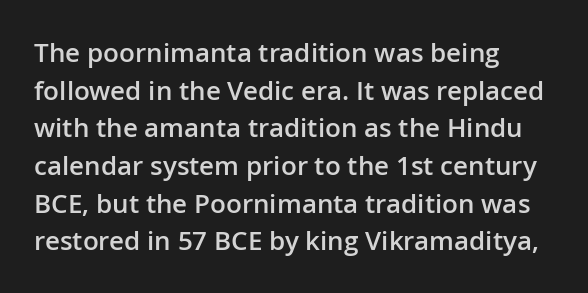
{"italic": "no", "bold": "semi", "underline": "no", "align": "left", "line_spacing": "normal", "line_spacing_ratio": 1.45, "letter_spacing": "normal", "letter_spacing_em": 0.0, "glyph_px": 26}
